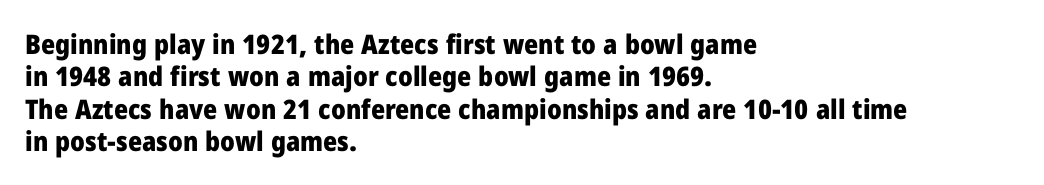
The image shows 27 px bold type, upright; set left-aligned, line spacing 1.2x, normal letter spacing, not underlined.
